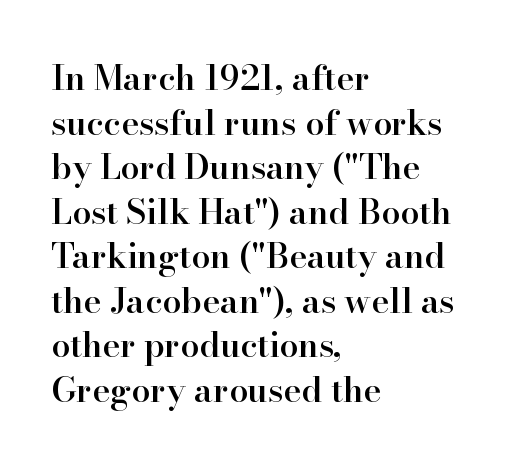
Q: Is the text bold? A: Semi-bold.
Q: Is the text italic (slanted)? A: No, it is upright.
Q: Is the typeface a serif or a sans-serif typeface? A: Serif.
Q: Is the text underlined? A: No.
Q: How is the paragraph aligned? A: Left-aligned.
Q: Is the spacing between letters normal or unusually wide? A: Normal.
Q: Is the spacing between lines tight, normal or loose? A: Normal.
Q: Width (condensed, normal, or wide)? A: Normal.
Q: Stroke contrast? A: High.
Q: x-height? A: Small.
Q: Monospaced? A: No.
